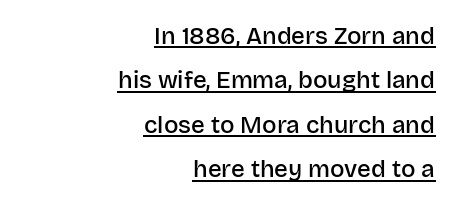
The paragraph shown leans on its right margin. A rule runs beneath these lines of type. Tracking value appears to be zero — textbook default spacing. Tall strokes in this sample are plumb rather than angled. Strokes here are thickened, but only to semibold level.
